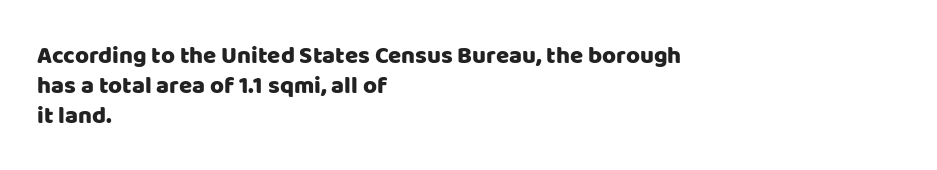
{"italic": "no", "underline": "no", "align": "left", "line_spacing": "normal", "line_spacing_ratio": 1.25, "letter_spacing": "normal", "letter_spacing_em": 0.0, "glyph_px": 24}
